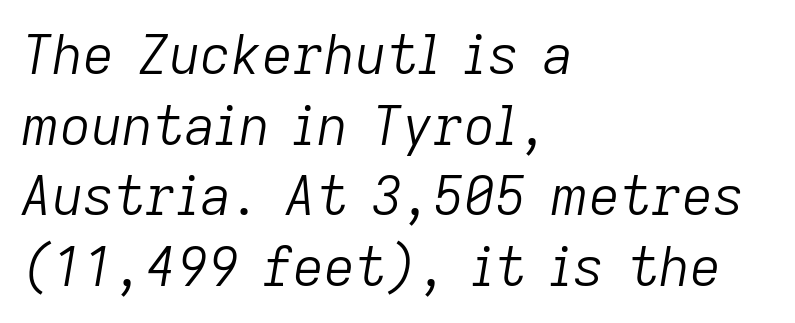
The image shows 54 px light type, italic (leaning right); set left-aligned, normal line spacing (1.31x), normal letter spacing, not underlined; low stroke contrast and a medium x-height.
